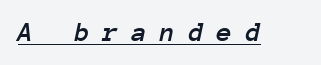
Students, note that the glyphs here are deliberately spaced far apart. Note the uniform advance width — an 'i' takes as much space as an 'm'. Slant detected: the letters are inclined. Is there an underline? Yes — a line sits under the letters.
